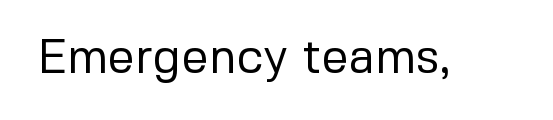
Observe the absence of serifs on each vertical stroke in this sample. The passage shown has conventional tracking throughout. Every character sits straight up, as roman type does. No letter is thick-stroked: the sample isn't bold. Think of a printed novel: that variable character pitch is what you see here. The area under the type is left untouched.
